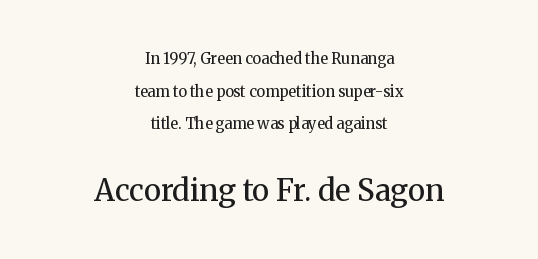
The image shows 30 px regular-weight serif type, upright; set centered, loose line spacing (2.17x), normal letter spacing, not underlined; the second (bottom) block is 2.0x larger; medium stroke contrast and a medium x-height.
